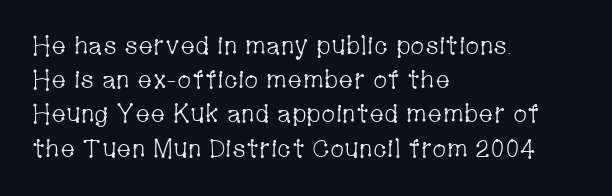
The area under the type is left untouched. A roman cut, with each character standing at attention. Observe the ordinary spacing: letters are neighbours, not strangers. Notice how the passage keeps a crisp vertical edge on the left only.
